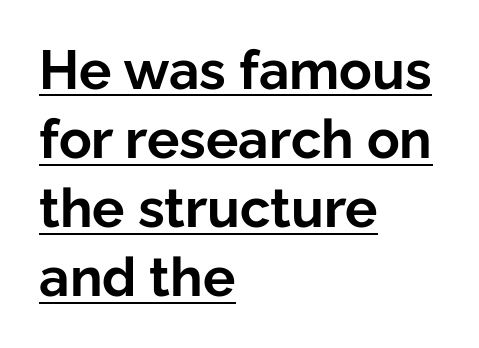
{"serif": "no", "italic": "no", "bold": "yes", "weight": "bold", "width": "normal", "stroke_contrast": "low", "x_height": "medium", "monospaced": "no", "underline": "yes", "align": "left", "line_spacing": "normal", "line_spacing_ratio": 1.28, "letter_spacing": "normal", "letter_spacing_em": 0.0, "glyph_px": 54}
